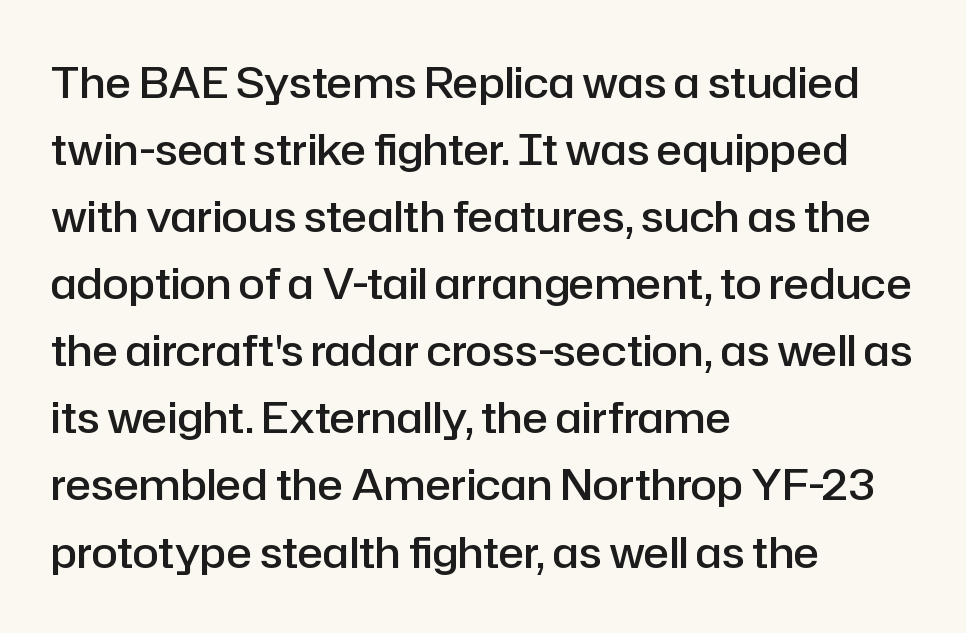
I'd describe the lettering as semibold — firm but not a full bold. Tracking here is standard; glyphs follow each other at the usual distance. The typography opts for an upright posture over an oblique one. A bare baseline throughout the passage.
